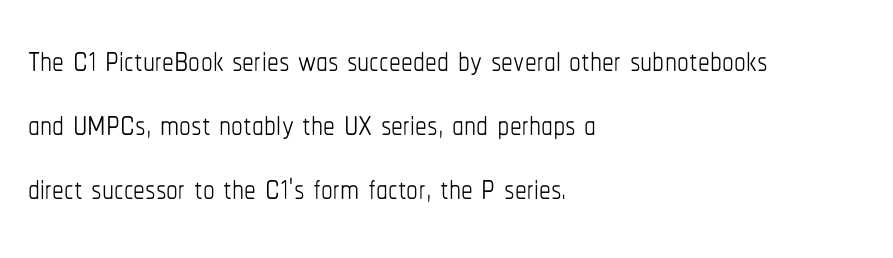
The paragraph shown leans on its left margin. Bare-footed words on every line. The type sits square on the baseline with zero lean. Characters follow at the spacing the type designer built in. Proportional: the letters do not fall into vertical columns. Each new line begins a customary step beneath the previous one.
